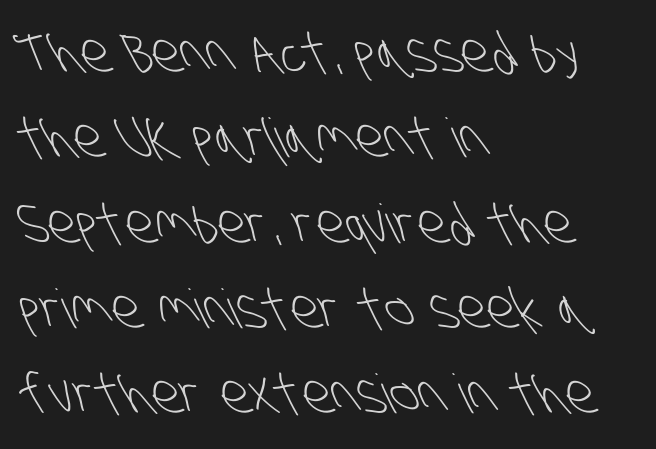
The image shows 54 px light, condensed sans-serif type; set left-aligned, normal line spacing (1.58x), normal letter spacing, not underlined; low stroke contrast and a large x-height.
